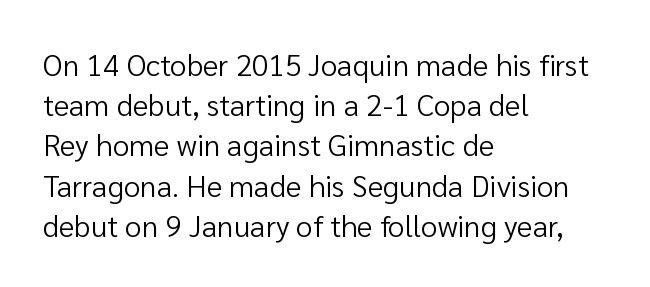
The image shows 30 px regular-weight sans-serif type, upright; set left-aligned, normal line spacing (1.34x), normal letter spacing, not underlined; low stroke contrast and a medium x-height.
